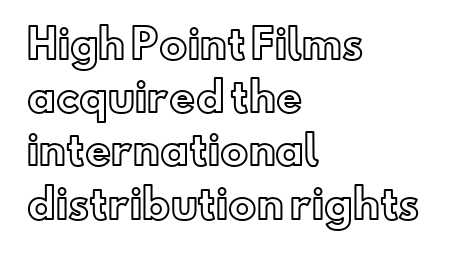
One-word summary of the alignment: left. Italic: no, the glyphs are upright roman. Each row of text sits above clean, open space. Standard letterfit; no display-style spreading of the glyphs.
